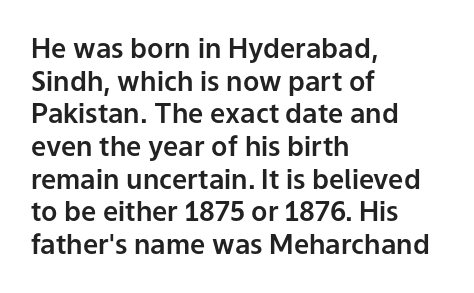
{"italic": "no", "underline": "no", "align": "left", "line_spacing_ratio": 1.21, "letter_spacing": "normal", "letter_spacing_em": 0.0, "glyph_px": 27}
